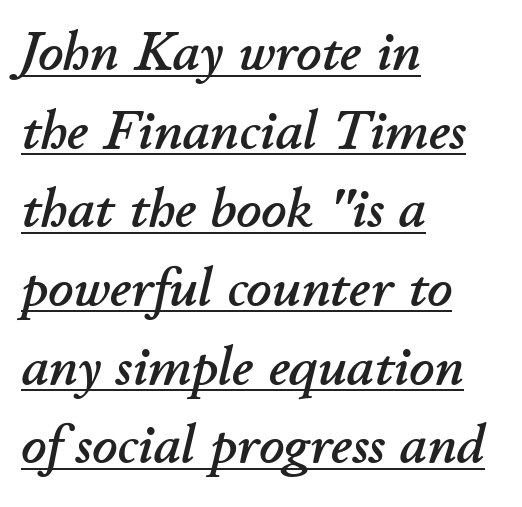
Reading down the block, your eye returns to a fixed left position each line. Tracking value appears to be zero — textbook default spacing. In terms of leading, this rendering sits right in the middle. A baseline rule has been typeset under these characters. This sample has the flowing, uneven cadence of proportional lettering. The specimen reads as italic at a glance.
